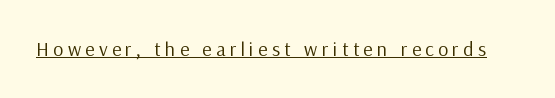
Q: Is the text bold? A: No.
Q: Is the text italic (slanted)? A: No, it is upright.
Q: Is the text underlined? A: Yes.
Q: Is the spacing between letters normal or unusually wide? A: Unusually wide.
